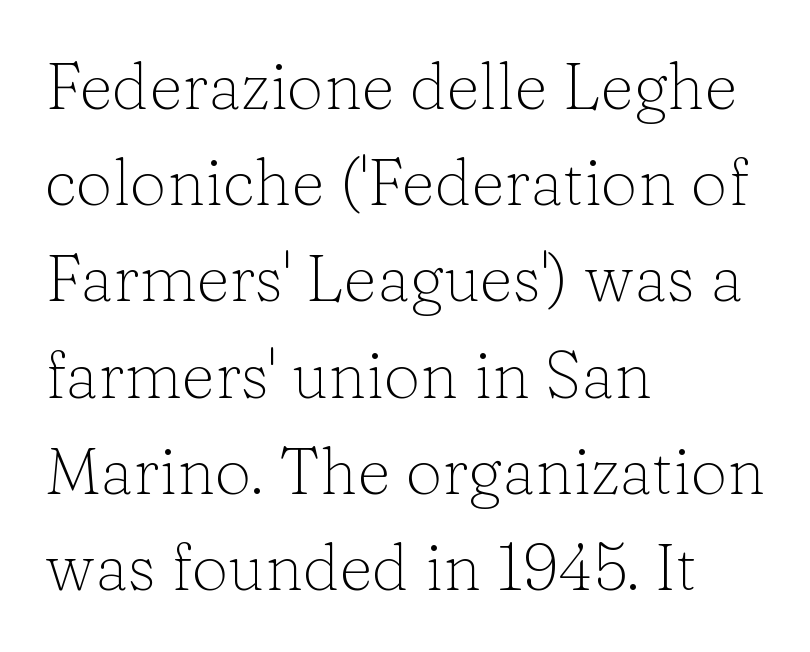
The image shows 65 px light serif type, upright; set left-aligned, normal line spacing (1.48x), normal letter spacing, not underlined; low stroke contrast and a medium x-height.
